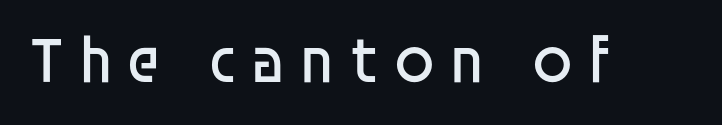
{"serif": "no", "italic": "no", "bold": "no", "weight": "regular", "width": "normal", "stroke_contrast": "low", "x_height": "large", "monospaced": "no", "underline": "no", "letter_spacing": "wide", "letter_spacing_em": 0.2, "glyph_px": 66}
